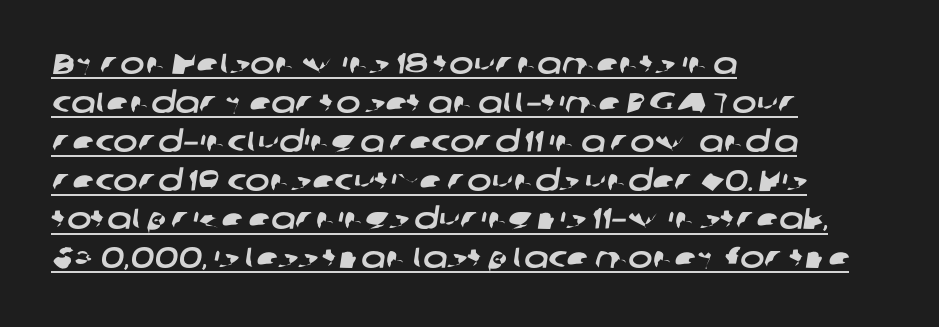
A student would call this left alignment; a typographer would say flush left, rag right. Successive baselines arrive at the customary interval. Caption: standard tracking, unaltered. These lines are rendered in a variable-pitch font.
